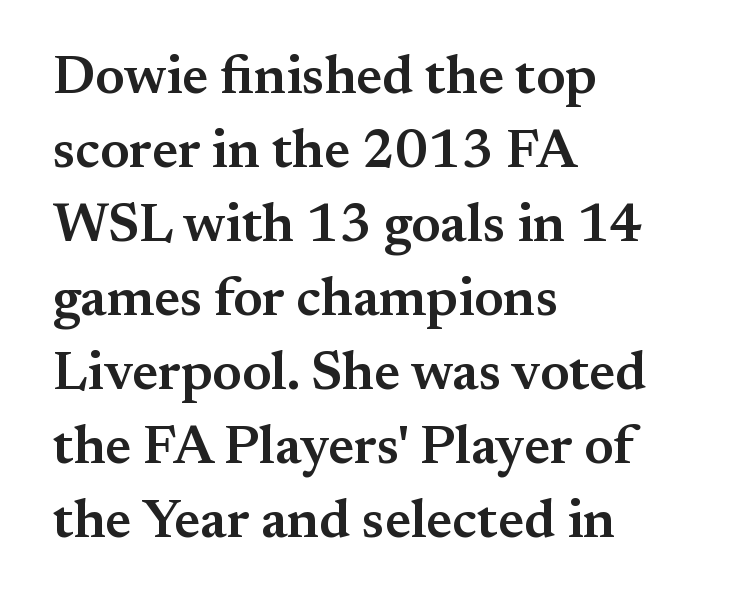
The image shows 54 px semibold serif type, upright; set left-aligned, normal line spacing (1.37x), normal letter spacing, not underlined; medium stroke contrast and a small x-height.
